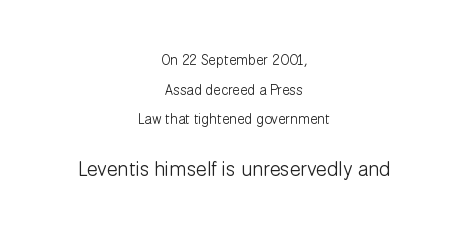
The image shows 20 px text type, upright; set centered, loose line spacing (2.11x), normal letter spacing, not underlined; the second (bottom) block is 1.43x larger.
